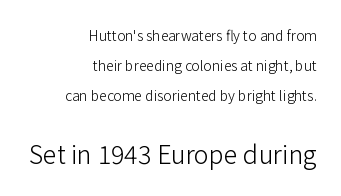
{"italic": "no", "bold": "no", "underline": "no", "align": "right", "line_spacing": "loose", "line_spacing_ratio": 2.16, "letter_spacing": "normal", "letter_spacing_em": 0.0, "larger_block": "second", "size_ratio": 1.79, "glyph_px": 25}
